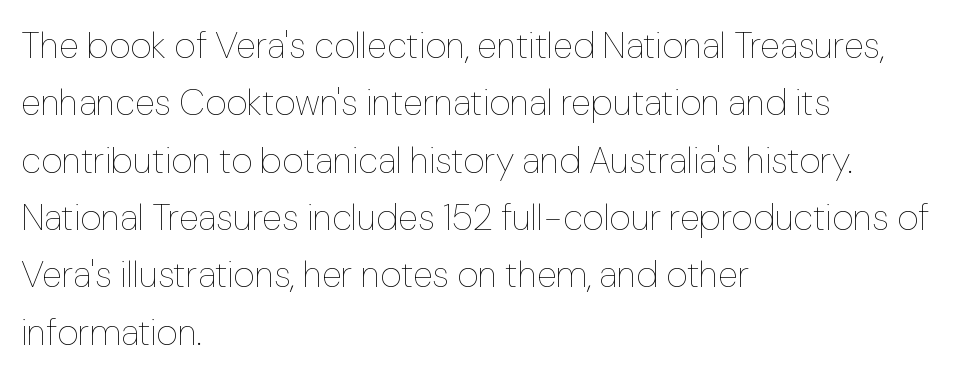
The line-height multiplier appears to be the usual default. Letter spacing: default. Ascenders rise straight up at ninety degrees. The gap between lines stays unmarked.
